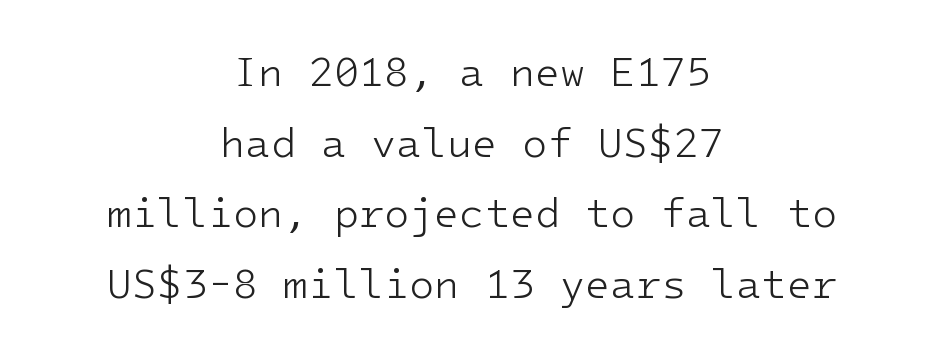
I'd call this a sans setting — the letters go barefoot. No chunkiness to these letters — they're not bold. What stands out about the letter spacing? Nothing — it is the standard amount. Posture: upright roman. Monospaced: the letters line up in strict vertical columns. The space beneath each line is pristine and unruled.
